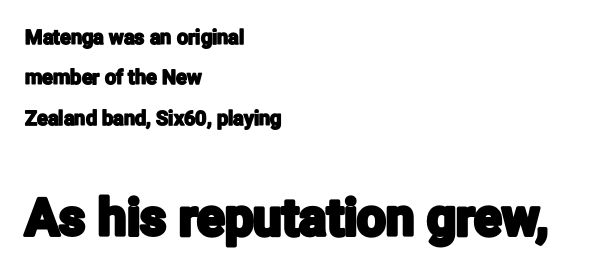
Line beginnings align vertically; line endings do not. This layout puts the modest block above and the oversized block below. Every character sits straight up, as roman type does. Is this a fixed-width face? No — the glyphs have proportional, varying widths.
